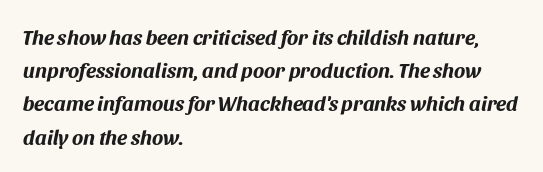
{"italic": "yes", "lean": "right", "slant_degrees": 11, "bold": "yes", "underline": "no", "align": "left", "line_spacing": "normal", "line_spacing_ratio": 1.58, "letter_spacing": "normal", "letter_spacing_em": 0.0, "glyph_px": 21}
